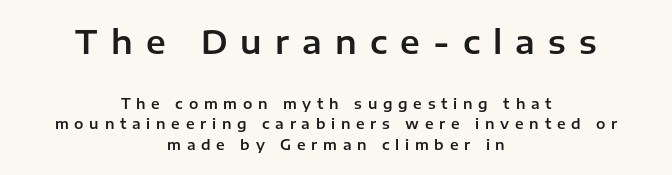
{"serif": "no", "italic": "no", "width": "normal", "stroke_contrast": "low", "x_height": "medium", "monospaced": "no", "underline": "no", "align": "center", "line_spacing": "normal", "line_spacing_ratio": 1.47, "letter_spacing": "wide", "letter_spacing_em": 0.41, "larger_block": "first", "size_ratio": 2.29, "glyph_px": 32}
